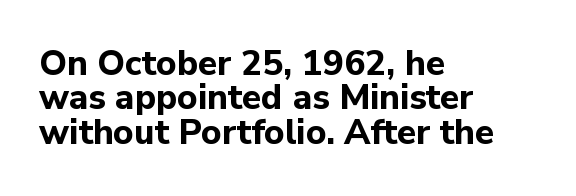
{"serif": "no", "italic": "no", "bold": "yes", "weight": "bold", "width": "normal", "stroke_contrast": "low", "x_height": "medium", "monospaced": "no", "underline": "no", "align": "left", "line_spacing": "tight", "line_spacing_ratio": 0.98, "letter_spacing": "normal", "letter_spacing_em": 0.0, "glyph_px": 35}
